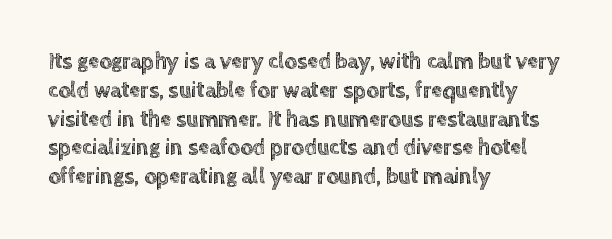
{"italic": "no", "underline": "no", "align": "left", "line_spacing": "normal", "line_spacing_ratio": 1.31, "letter_spacing": "normal", "letter_spacing_em": 0.0, "glyph_px": 22}
